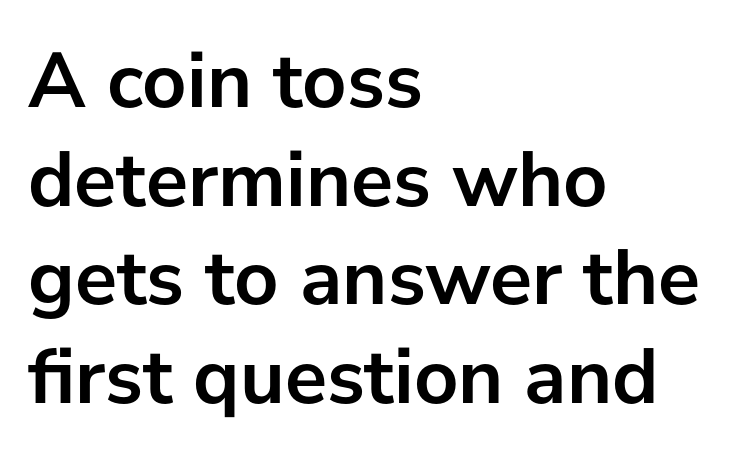
{"serif": "no", "italic": "no", "bold": "yes", "weight": "semibold", "width": "normal", "stroke_contrast": "low", "x_height": "medium", "monospaced": "no", "underline": "no", "align": "left", "line_spacing": "normal", "line_spacing_ratio": 1.25, "letter_spacing": "normal", "letter_spacing_em": 0.0, "glyph_px": 79}
